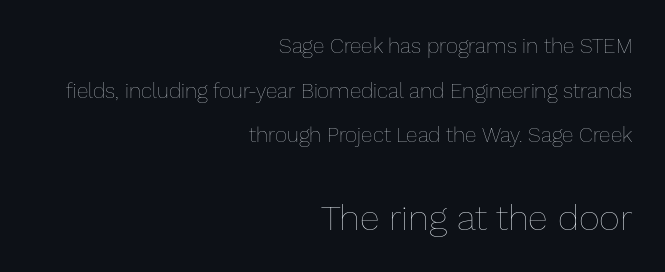
The image shows 36 px thin type, upright; set right-aligned, loose line spacing (2.13x), normal letter spacing, not underlined; the second (bottom) block is 1.71x larger; low stroke contrast and a medium x-height.
